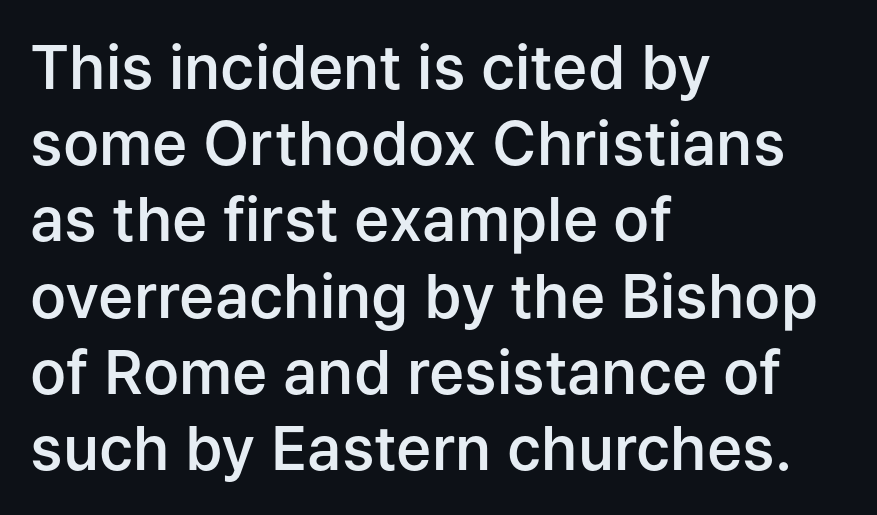
The image shows 60 px semibold sans-serif type, upright; set left-aligned, normal line spacing (1.27x), normal letter spacing, not underlined; low stroke contrast and a medium x-height.
